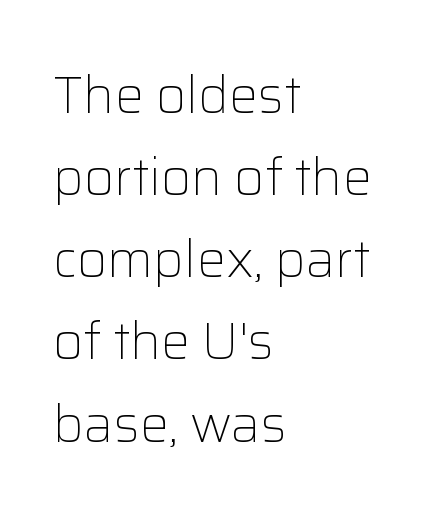
What stands out about the letter spacing? Nothing — it is the standard amount. Weight: not bold — regular or lighter. The passage shown is typeset with a sans-serif family. Spacing verdict: proportional, widths tailored to each character. Horizontal alignment here is leftward, the default for most running prose.
